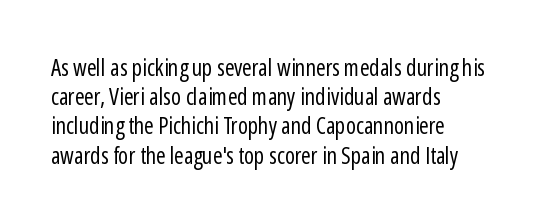
Nothing unusual about the tracking: characters are spaced as the font intends. Caption: multi-line text, flush left, ragged right. How would I describe the line gaps? Plain and ordinary. Unbolded letterforms with no extra heft.
